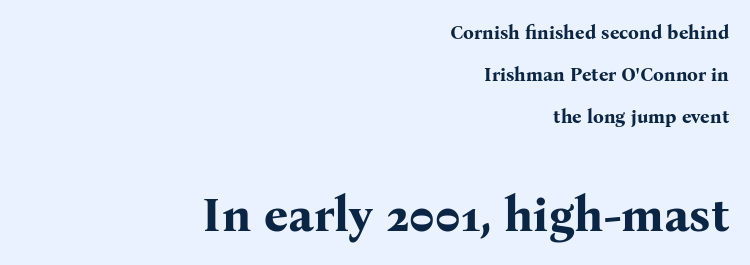
The more generous point size was reserved for the lower chunk. Anything drawn beneath the words? Only blank space. The letters advance in unequal steps, a hallmark of proportional type. The type family on display is of the serif kind. A typesetter would mark this as roman, not italic. The passage shown is emphatically bold.
